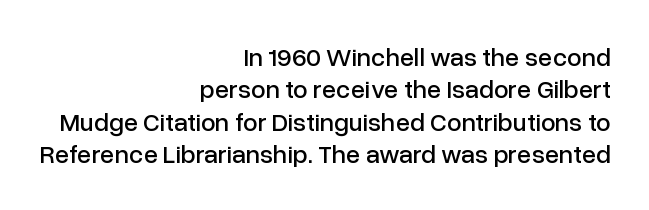
{"italic": "no", "underline": "no", "align": "right", "line_spacing": "normal", "line_spacing_ratio": 1.25, "letter_spacing": "normal", "letter_spacing_em": 0.0, "glyph_px": 26}
